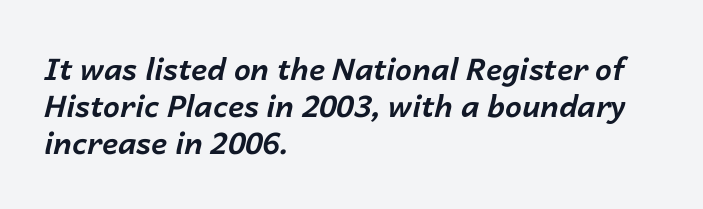
{"italic": "yes", "lean": "right", "slant_degrees": 14, "bold": "yes", "weight": "bold", "width": "normal", "stroke_contrast": "low", "x_height": "medium", "monospaced": "no", "underline": "no", "align": "left", "line_spacing_ratio": 1.23, "letter_spacing": "normal", "letter_spacing_em": 0.0, "glyph_px": 30}
